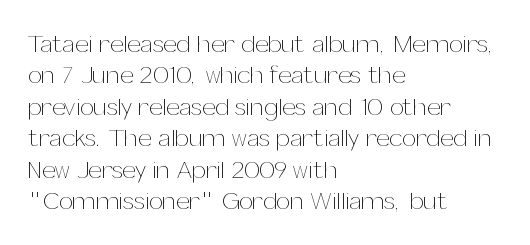
Q: Is the text bold? A: No.
Q: Is the text italic (slanted)? A: No, it is upright.
Q: Is the text underlined? A: No.
Q: How is the paragraph aligned? A: Left-aligned.
Q: Is the spacing between letters normal or unusually wide? A: Normal.
Q: Is the spacing between lines tight, normal or loose? A: Normal.
